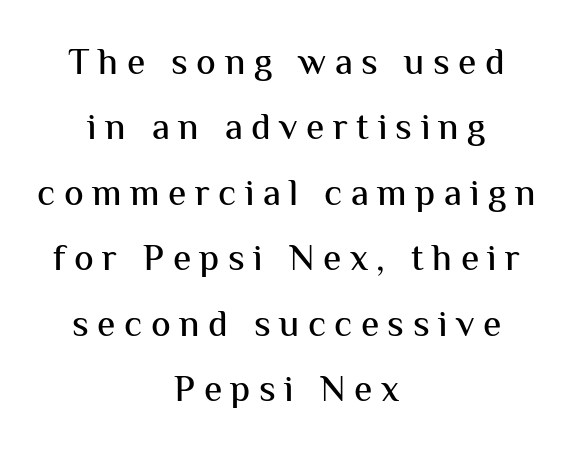
No feet cap the strokes, marking this as sans-serif type. This is roman type, the default non-slanted kind. The paragraph has two soft edges and a firm central axis. Descenders hang freely into open space. Honestly, the letter spacing is so wide it's the main thing you notice.
